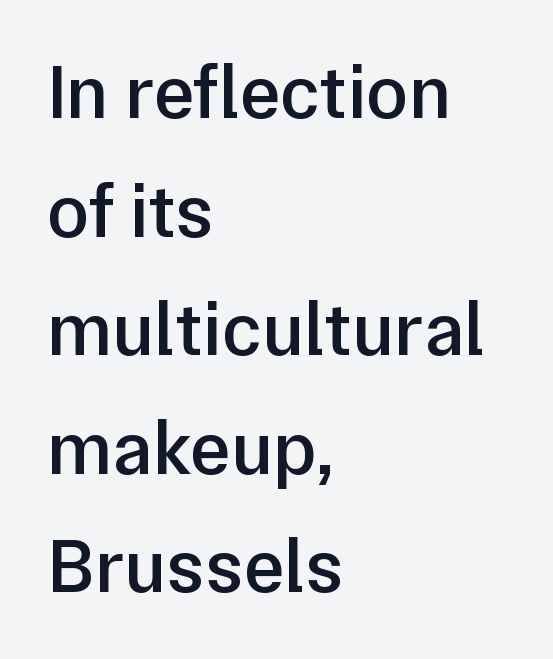
{"serif": "no", "italic": "no", "bold": "semi", "weight": "semibold", "width": "normal", "stroke_contrast": "low", "x_height": "medium", "monospaced": "no", "underline": "no", "align": "left", "line_spacing": "normal", "line_spacing_ratio": 1.54, "letter_spacing": "normal", "letter_spacing_em": 0.0, "glyph_px": 77}
